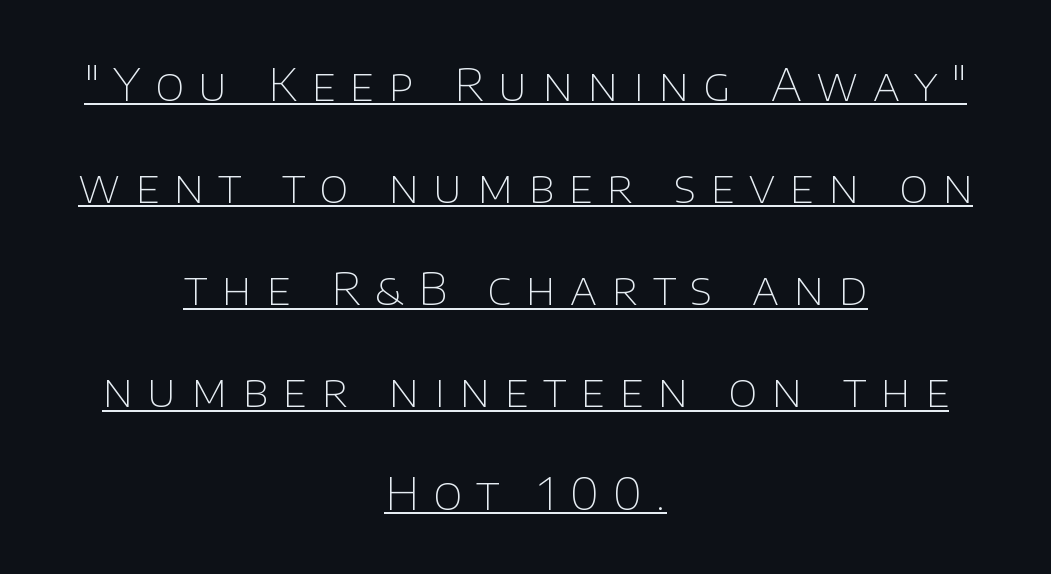
{"serif": "no", "italic": "no", "bold": "no", "weight": "thin", "width": "normal", "stroke_contrast": "low", "x_height": "large", "monospaced": "no", "underline": "yes", "align": "center", "line_spacing": "loose", "line_spacing_ratio": 2.27, "letter_spacing": "wide", "letter_spacing_em": 0.32, "glyph_px": 45}
